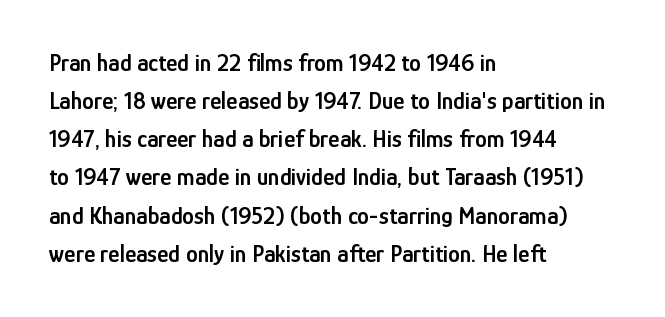
Q: Is the text bold? A: Semi-bold.
Q: Is the text italic (slanted)? A: No, it is upright.
Q: Is the text underlined? A: No.
Q: How is the paragraph aligned? A: Left-aligned.
Q: Is the spacing between letters normal or unusually wide? A: Normal.
Q: Is the spacing between lines tight, normal or loose? A: Normal.
